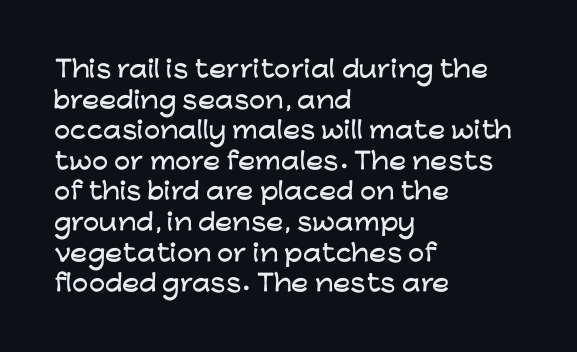
{"italic": "no", "underline": "no", "align": "left", "line_spacing": "normal", "line_spacing_ratio": 1.33, "letter_spacing": "normal", "letter_spacing_em": 0.0, "glyph_px": 23}
